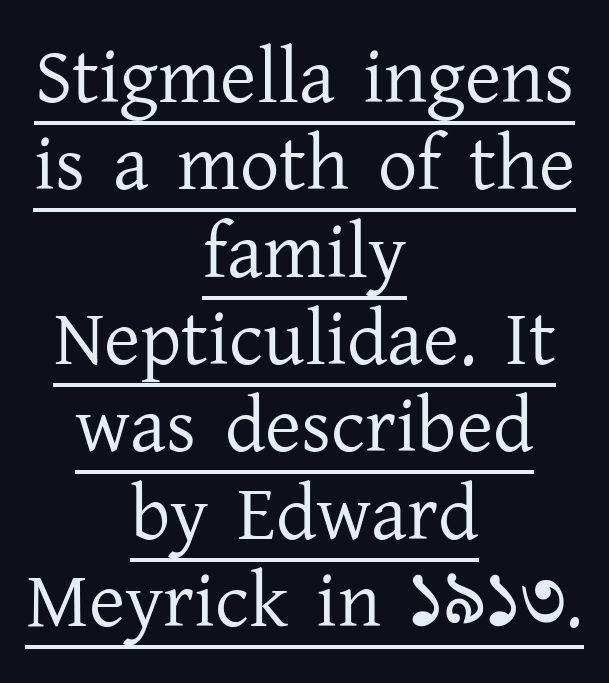
{"serif": "yes", "italic": "no", "bold": "no", "weight": "regular", "width": "normal", "stroke_contrast": "low", "x_height": "medium", "monospaced": "no", "underline": "yes", "align": "center", "line_spacing": "tight", "line_spacing_ratio": 1.12, "letter_spacing": "normal", "letter_spacing_em": 0.0, "glyph_px": 78}
